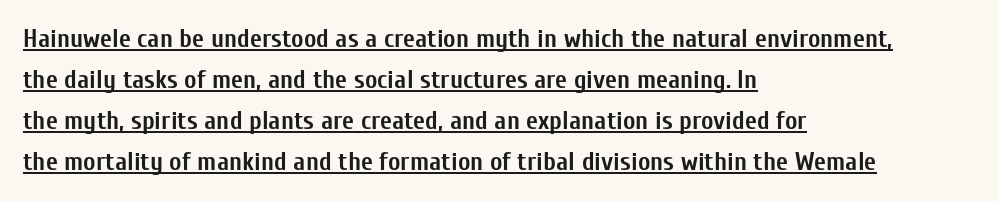
Short note: letters normally spaced. Left-aligned paragraph, ragged on the right. A typesetter would mark this as roman, not italic. These lines sit exactly where default settings would place them. What decoration does the sample have? An underline. Students, this is bold: see how much ink each stroke carries.
